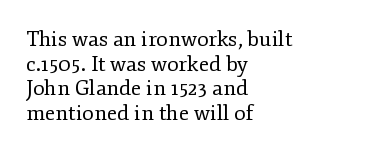
Q: Is the text bold? A: No.
Q: Is the text italic (slanted)? A: No, it is upright.
Q: Is the text underlined? A: No.
Q: How is the paragraph aligned? A: Left-aligned.
Q: Is the spacing between letters normal or unusually wide? A: Normal.
